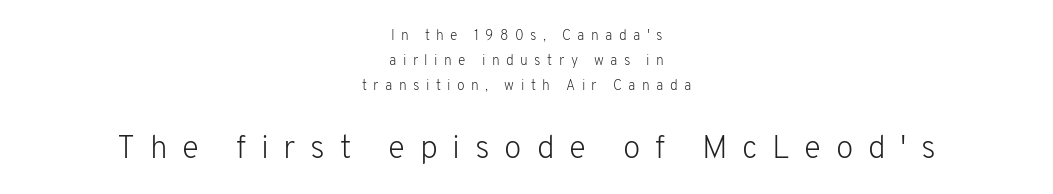
Q: Is the text bold? A: No.
Q: Is the text italic (slanted)? A: No, it is upright.
Q: Is the typeface a serif or a sans-serif typeface? A: Sans-serif.
Q: Is the text underlined? A: No.
Q: How is the paragraph aligned? A: Centered.
Q: Is the spacing between letters normal or unusually wide? A: Unusually wide.
Q: Which block of text is set in a larger size, the first (top) or the second (bottom)? A: The second (bottom) one.
Q: Width (condensed, normal, or wide)? A: Normal.
Q: Stroke contrast? A: Low.
Q: x-height? A: Medium.
Q: Monospaced? A: No.
